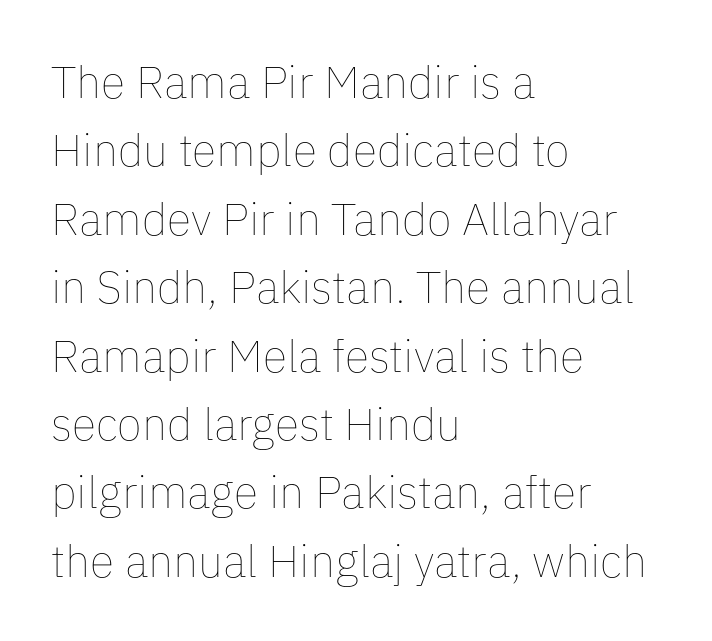
{"italic": "no", "bold": "no", "weight": "thin", "width": "normal", "stroke_contrast": "low", "x_height": "medium", "monospaced": "no", "underline": "no", "align": "left", "line_spacing": "normal", "line_spacing_ratio": 1.52, "letter_spacing": "normal", "letter_spacing_em": 0.0, "glyph_px": 45}
